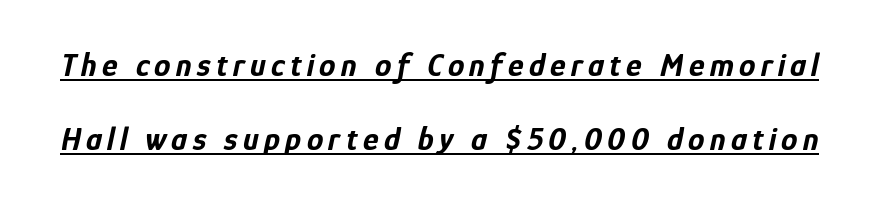
{"italic": "yes", "lean": "right", "slant_degrees": 12, "bold": "yes", "weight": "bold", "width": "condensed", "stroke_contrast": "low", "x_height": "medium", "monospaced": "no", "underline": "yes", "line_spacing": "loose", "line_spacing_ratio": 2.25, "glyph_px": 33}
